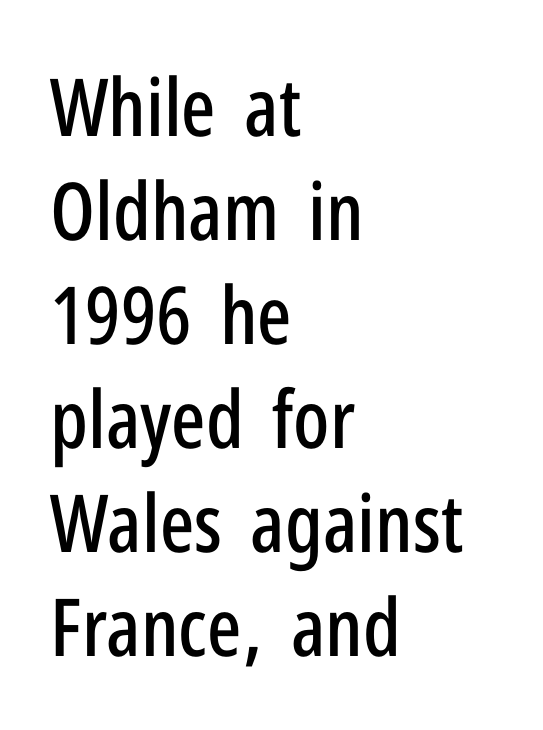
{"serif": "no", "italic": "no", "width": "condensed", "stroke_contrast": "low", "x_height": "medium", "monospaced": "no", "underline": "no", "align": "left", "line_spacing": "normal", "line_spacing_ratio": 1.3, "letter_spacing": "normal", "letter_spacing_em": 0.0, "glyph_px": 80}
